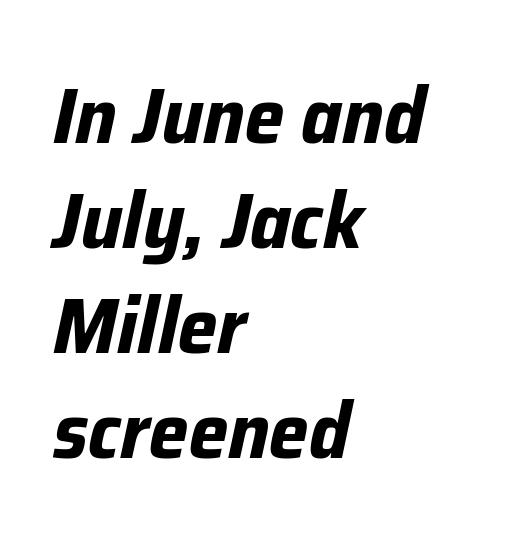
{"italic": "yes", "lean": "right", "slant_degrees": 12, "bold": "yes", "weight": "bold", "width": "normal", "stroke_contrast": "low", "x_height": "medium", "monospaced": "no", "underline": "no", "align": "left", "line_spacing": "normal", "line_spacing_ratio": 1.33, "letter_spacing": "normal", "letter_spacing_em": 0.0, "glyph_px": 79}
